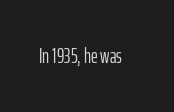
The image shows 21 px text type, upright; set normal letter spacing, not underlined.
